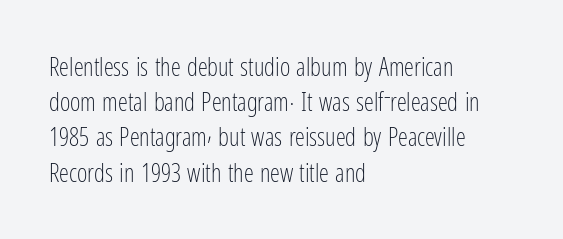
Q: Is the text bold? A: No.
Q: Is the text italic (slanted)? A: No, it is upright.
Q: Is the text underlined? A: No.
Q: How is the paragraph aligned? A: Left-aligned.
Q: Is the spacing between letters normal or unusually wide? A: Normal.
Q: Is the spacing between lines tight, normal or loose? A: Normal.
